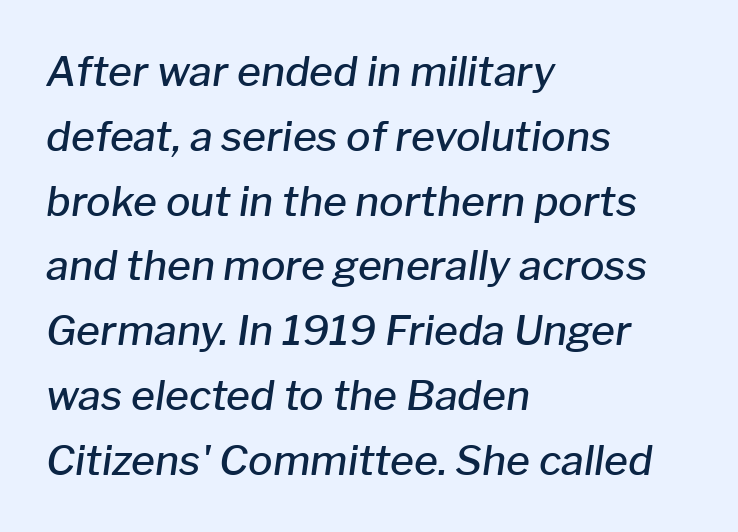
{"italic": "yes", "lean": "right", "slant_degrees": 8, "bold": "semi", "weight": "semibold", "width": "normal", "stroke_contrast": "low", "x_height": "medium", "monospaced": "no", "underline": "no", "align": "left", "line_spacing": "normal", "line_spacing_ratio": 1.58, "letter_spacing": "normal", "letter_spacing_em": 0.0, "glyph_px": 41}
